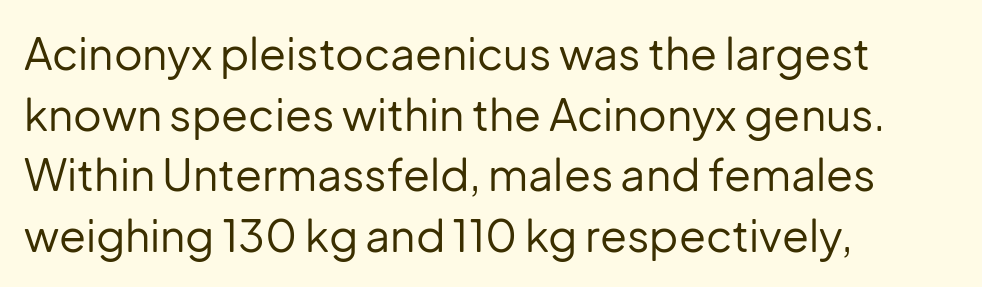
The image shows 44 px regular-weight sans-serif type, upright; set left-aligned, normal line spacing (1.38x), normal letter spacing, not underlined; low stroke contrast and a medium x-height.
